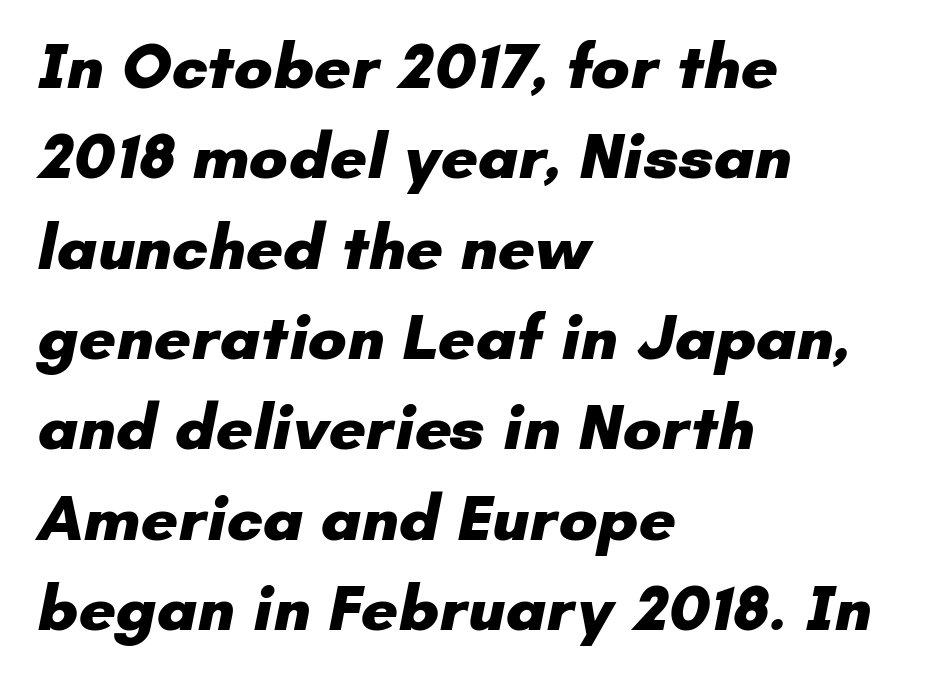
The image shows 65 px heavy sans-serif type; set left-aligned, normal line spacing (1.39x), normal letter spacing, not underlined; low stroke contrast and a small x-height.
